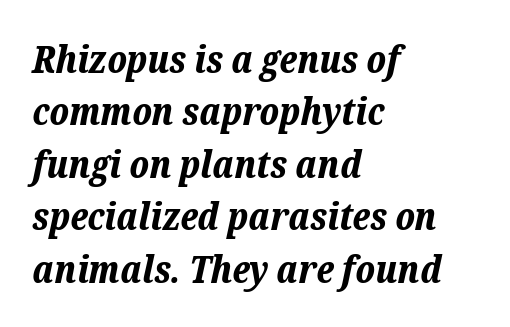
{"italic": "yes", "lean": "right", "slant_degrees": 12, "bold": "yes", "weight": "bold", "width": "normal", "stroke_contrast": "low", "x_height": "medium", "monospaced": "no", "underline": "no", "align": "left", "line_spacing": "normal", "line_spacing_ratio": 1.38, "letter_spacing": "normal", "letter_spacing_em": 0.0, "glyph_px": 38}
